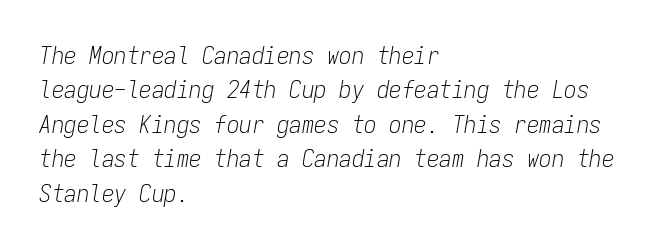
Q: Is the text bold? A: No.
Q: Is the text italic (slanted)? A: Yes, it leans right by about 9 degrees.
Q: Is the text underlined? A: No.
Q: How is the paragraph aligned? A: Left-aligned.
Q: Is the spacing between letters normal or unusually wide? A: Normal.
Q: Is the spacing between lines tight, normal or loose? A: Normal.
